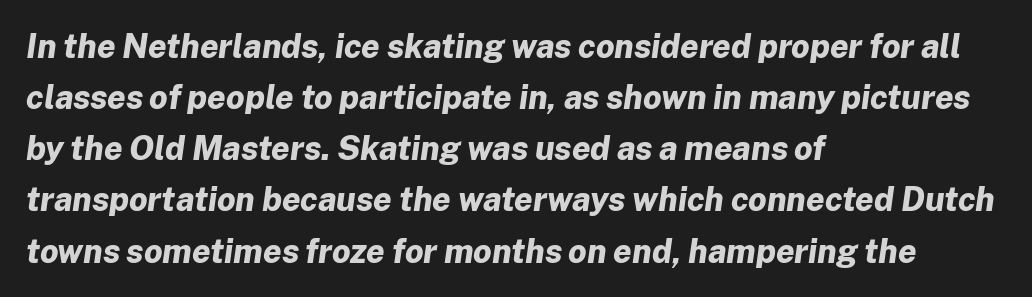
The image shows 33 px bold type, italic (leaning right); set left-aligned, normal line spacing (1.55x), normal letter spacing, not underlined; low stroke contrast and a medium x-height.
